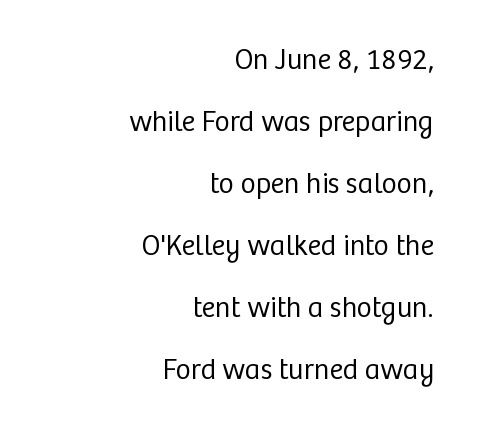
The lettering stays uniformly vertical, giving the passage a roman look. These glyphs show unthickened strokes, regular width or finer. Does the copy run flush right? Yes — the right margin is perfectly even. Line spacing here is loose. The font family rendered here belongs to the sans-serif group.
